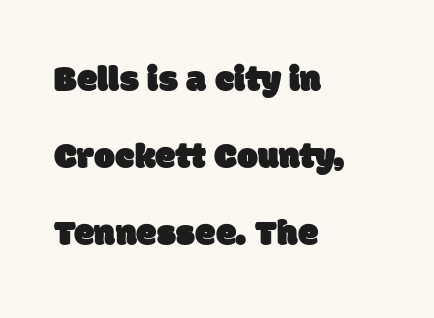
Spacing verdict: proportional, widths tailored to each character. Only glyphs here, with clear space below each row. Caption: standard tracking, unaltered. The compositor pushed each line to the left boundary. Serifs: no, the terminals of the letterforms are clean.
